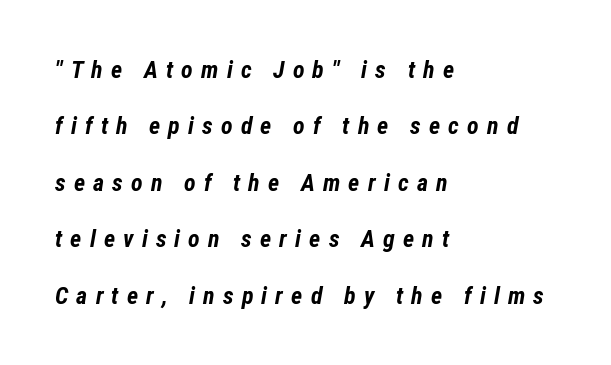
{"italic": "yes", "lean": "right", "slant_degrees": 12, "bold": "yes", "underline": "no", "align": "left", "line_spacing": "loose", "line_spacing_ratio": 2.35, "letter_spacing": "wide", "letter_spacing_em": 0.34, "glyph_px": 24}
